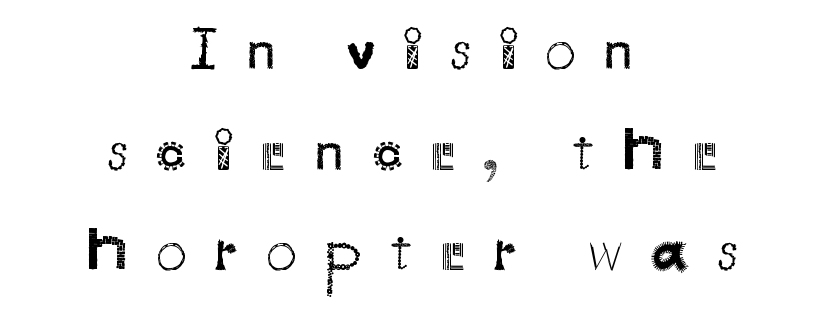
The image shows 61 px regular-weight sans-serif type, upright; set centered, normal line spacing (1.65x), unusually wide letter spacing (+0.46 em), not underlined; medium stroke contrast and a small x-height.
